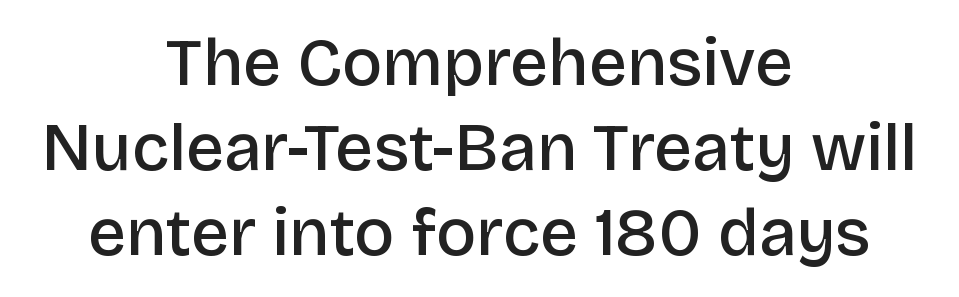
{"serif": "no", "italic": "no", "bold": "semi", "weight": "semibold", "width": "normal", "stroke_contrast": "low", "x_height": "large", "monospaced": "no", "underline": "no", "align": "center", "line_spacing": "normal", "line_spacing_ratio": 1.27, "letter_spacing": "normal", "letter_spacing_em": 0.0, "glyph_px": 67}
